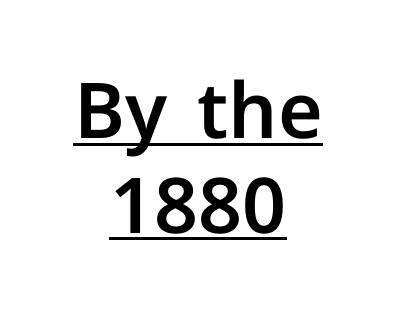
Q: Is the text italic (slanted)? A: No, it is upright.
Q: Is the typeface a serif or a sans-serif typeface? A: Sans-serif.
Q: Is the text underlined? A: Yes.
Q: How is the paragraph aligned? A: Centered.
Q: Is the spacing between letters normal or unusually wide? A: Normal.
Q: Width (condensed, normal, or wide)? A: Normal.
Q: Stroke contrast? A: Low.
Q: x-height? A: Medium.
Q: Monospaced? A: No.
